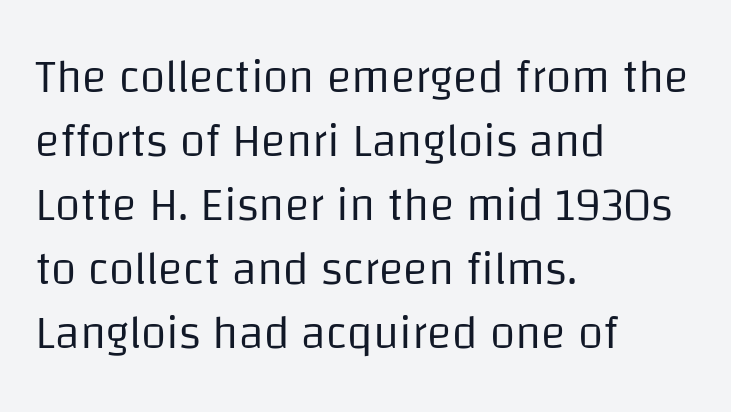
The image shows 46 px regular-weight sans-serif type, upright; set left-aligned, normal line spacing (1.39x), normal letter spacing, not underlined; low stroke contrast and a large x-height.
